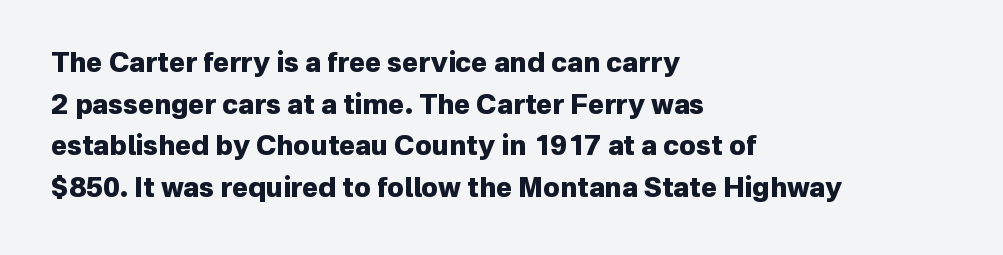
{"italic": "no", "bold": "yes", "underline": "no", "align": "left", "line_spacing": "normal", "line_spacing_ratio": 1.54, "letter_spacing": "normal", "letter_spacing_em": 0.0, "glyph_px": 27}
